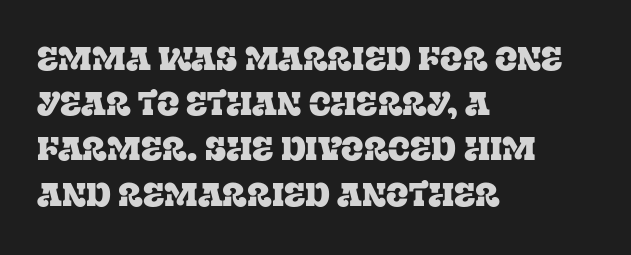
If you measured baseline to baseline, you'd find a middling distance. A typesetter would label this face a serif. Does extra space separate the letters? No, they use regular spacing. Underline: absent. Each letter keeps its own natural width here, so spacing adapts to shape. The paragraph shown leans on its left margin.
